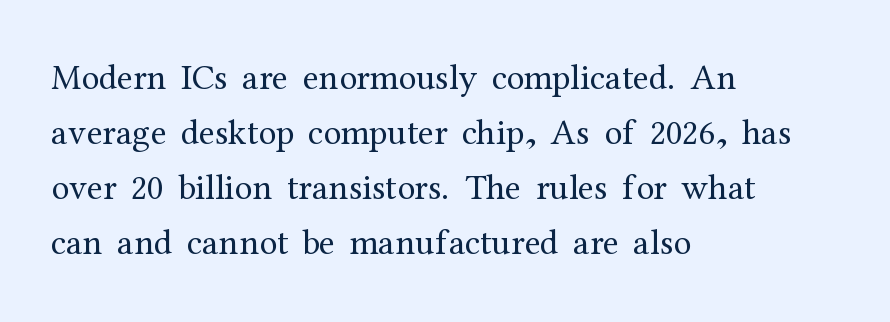
Compared with typical paragraphs, the rows here are spaced about the same. These lines are rendered in a variable-pitch font. Layout note: lines flush left. Unlike italic type, these characters show no tilt at all.
